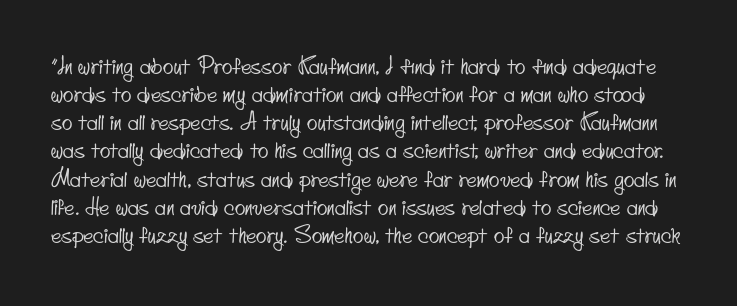
Q: Is the text underlined? A: No.
Q: Is the spacing between letters normal or unusually wide? A: Normal.
Q: Is the spacing between lines tight, normal or loose? A: Normal.
